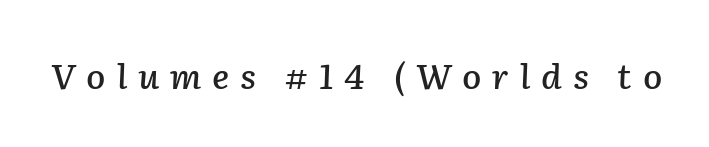
The image shows 35 px text type, italic (leaning right); set unusually wide letter spacing (+0.31 em), not underlined; low stroke contrast and a medium x-height.
